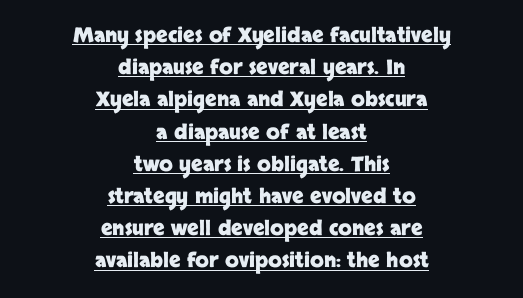
{"italic": "no", "bold": "yes", "underline": "yes", "align": "center", "line_spacing": "normal", "line_spacing_ratio": 1.61, "letter_spacing": "normal", "letter_spacing_em": 0.0, "glyph_px": 20}
